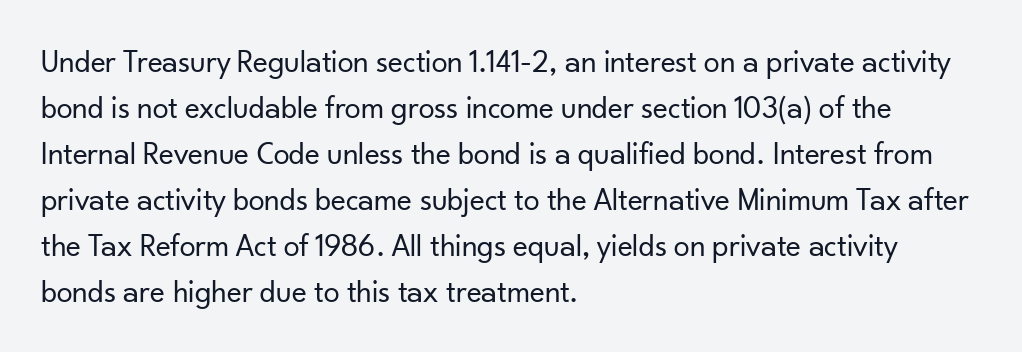
Q: Is the text bold? A: No.
Q: Is the text italic (slanted)? A: No, it is upright.
Q: Is the typeface a serif or a sans-serif typeface? A: Sans-serif.
Q: Is the text underlined? A: No.
Q: How is the paragraph aligned? A: Left-aligned.
Q: Is the spacing between letters normal or unusually wide? A: Normal.
Q: Is the spacing between lines tight, normal or loose? A: Normal.
Q: Width (condensed, normal, or wide)? A: Normal.
Q: Stroke contrast? A: Low.
Q: x-height? A: Small.
Q: Monospaced? A: No.
